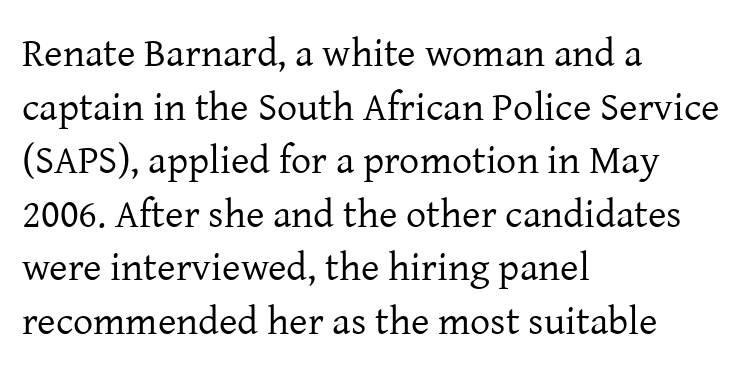
{"serif": "yes", "italic": "no", "bold": "no", "weight": "regular", "width": "normal", "stroke_contrast": "low", "x_height": "medium", "monospaced": "no", "underline": "no", "align": "left", "line_spacing": "normal", "line_spacing_ratio": 1.34, "letter_spacing": "normal", "letter_spacing_em": 0.0, "glyph_px": 40}
